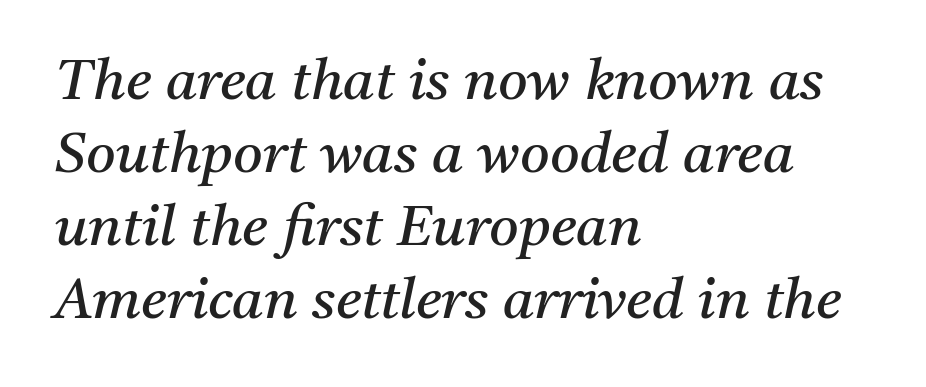
The image shows 57 px regular-weight serif type, italic (leaning right); set left-aligned, normal line spacing (1.28x), normal letter spacing, not underlined; medium stroke contrast and a medium x-height.
